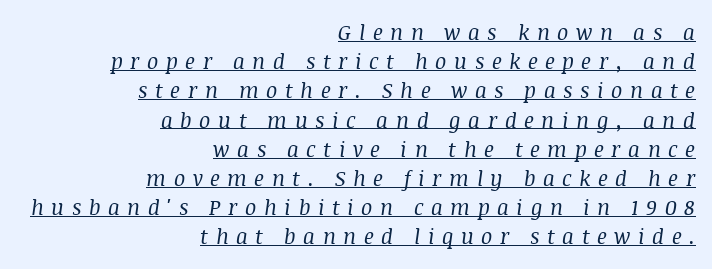
The image shows 21 px text type, italic (leaning right); set right-aligned, normal line spacing (1.39x), unusually wide letter spacing (+0.36 em), underlined.
